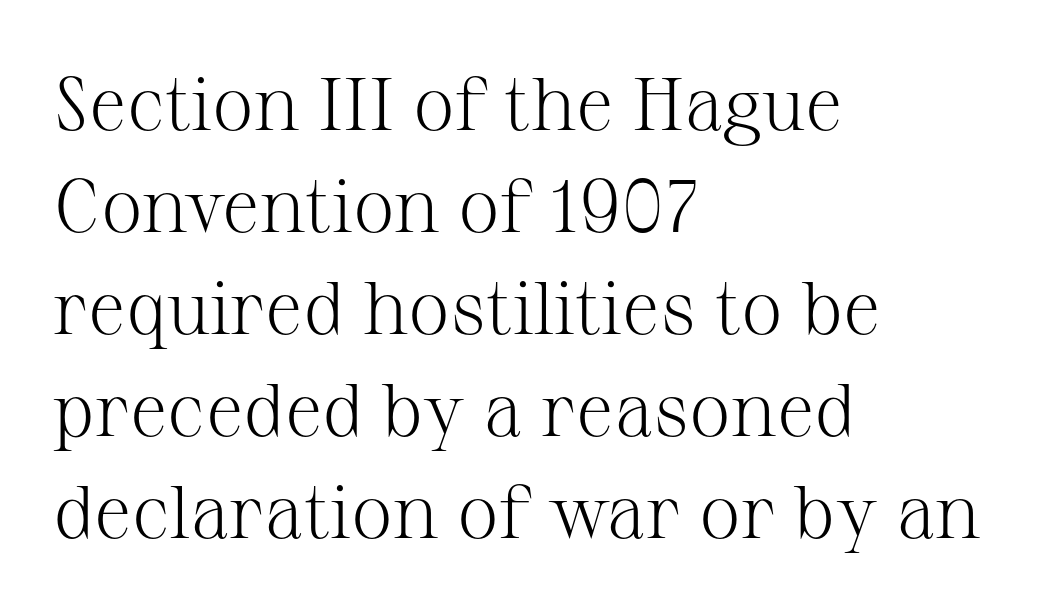
The image shows 75 px light serif type, upright; set left-aligned, normal line spacing (1.36x), normal letter spacing, not underlined; medium stroke contrast and a medium x-height.
